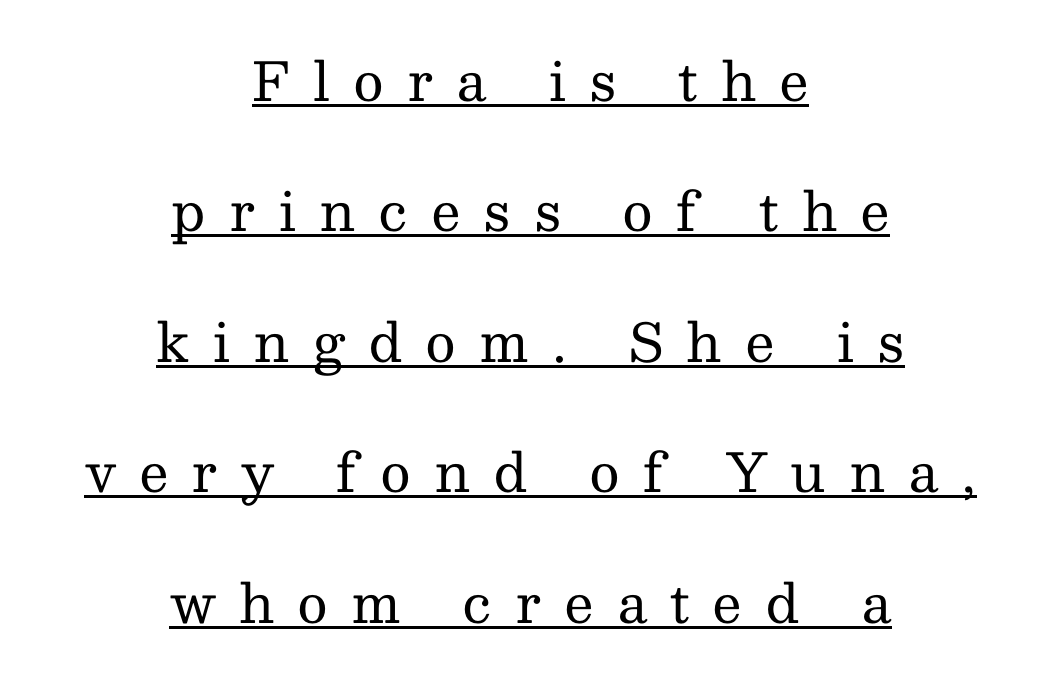
The image shows 53 px regular-weight serif type, upright; set centered, loose line spacing (2.46x), unusually wide letter spacing (+0.43 em), underlined; medium stroke contrast and a medium x-height.
